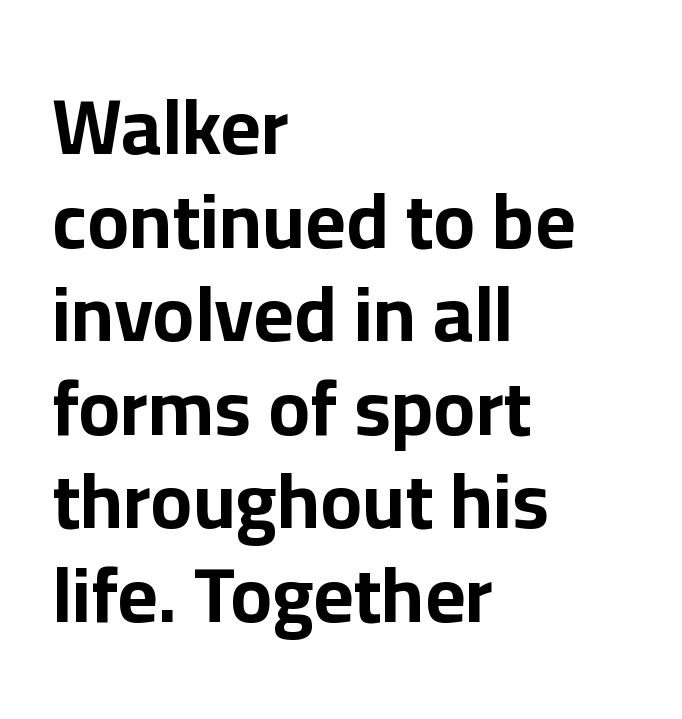
Q: Is the text bold? A: Yes.
Q: Is the text italic (slanted)? A: No, it is upright.
Q: Is the typeface a serif or a sans-serif typeface? A: Sans-serif.
Q: Is the text underlined? A: No.
Q: How is the paragraph aligned? A: Left-aligned.
Q: Is the spacing between letters normal or unusually wide? A: Normal.
Q: Width (condensed, normal, or wide)? A: Normal.
Q: Stroke contrast? A: Low.
Q: x-height? A: Medium.
Q: Monospaced? A: No.
